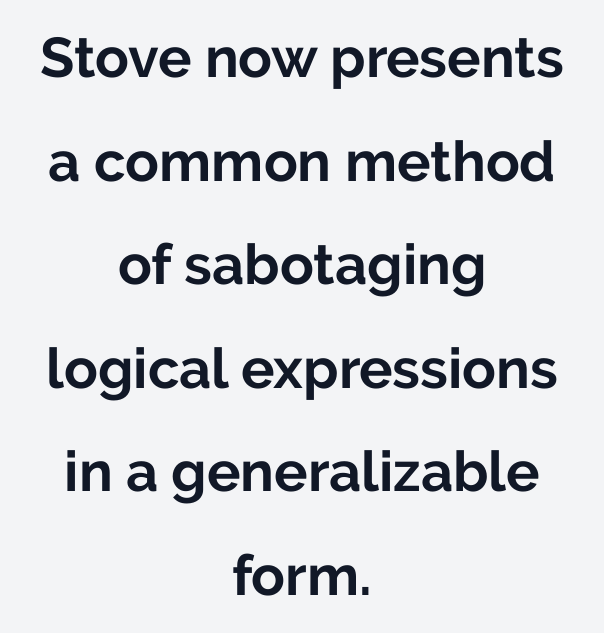
{"serif": "no", "italic": "no", "bold": "yes", "weight": "bold", "width": "normal", "stroke_contrast": "low", "x_height": "medium", "monospaced": "no", "underline": "no", "align": "center", "line_spacing_ratio": 1.85, "letter_spacing": "normal", "letter_spacing_em": 0.0, "glyph_px": 56}
